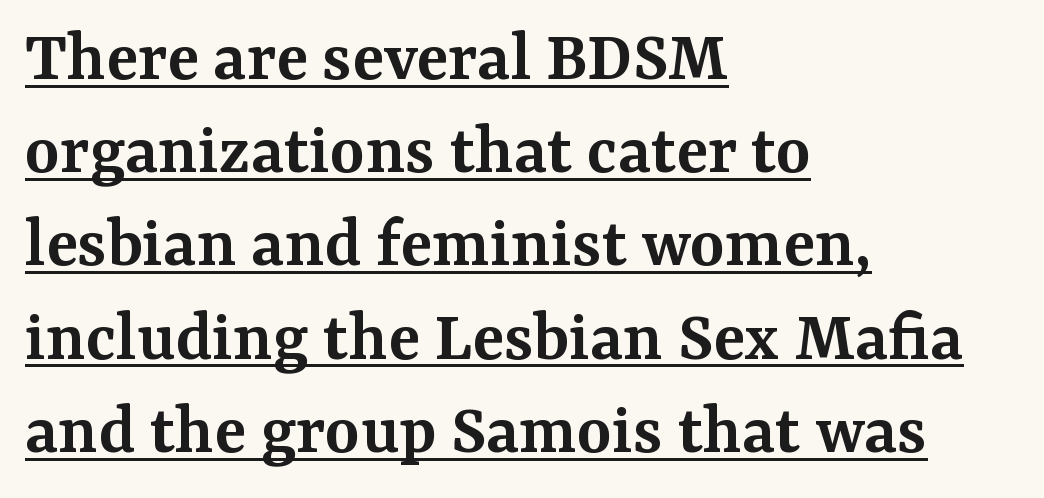
The image shows 74 px semibold serif type, upright; set left-aligned, normal line spacing (1.26x), normal letter spacing, underlined; medium stroke contrast and a medium x-height.
